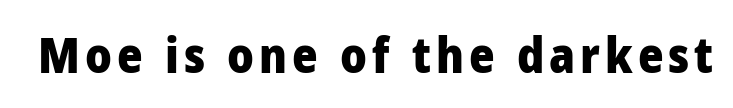
{"serif": "no", "italic": "no", "bold": "yes", "weight": "heavy", "width": "normal", "stroke_contrast": "low", "x_height": "medium", "monospaced": "no", "underline": "no", "glyph_px": 49}
